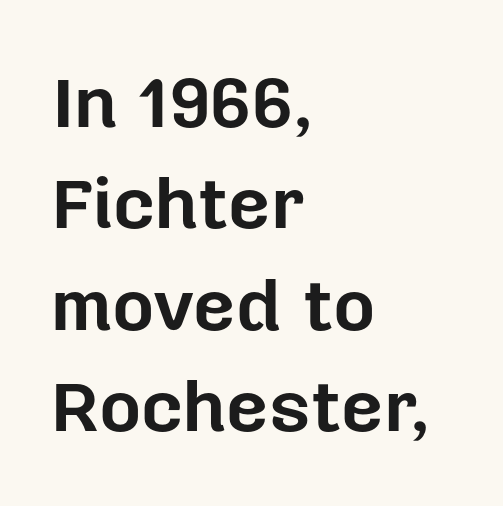
These lines are set flush left with a ragged right edge. Characters remain perfectly vertical along every line. Compared with typical paragraphs, the rows here are spaced about the same. I'd describe the lettering as bold — thick and assertive. Tracking here is standard; glyphs follow each other at the usual distance. The gap between lines stays unmarked.
